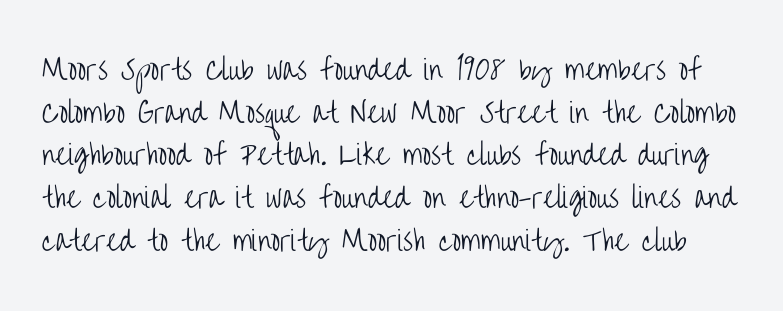
Lines of text with bare space underneath. Students, observe: this is what conventionally led text looks like. Does extra space separate the letters? No, they use regular spacing. Every character sits straight up, as roman type does. Ink coverage per letter is moderate at most.
